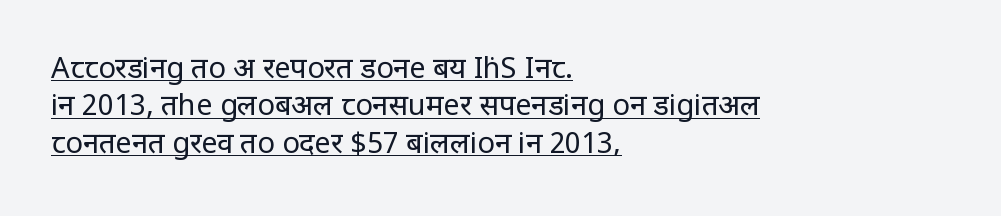
The image shows 29 px regular-weight, condensed sans-serif type, upright; set left-aligned, normal line spacing (1.29x), normal letter spacing, underlined; low stroke contrast and a large x-height.
